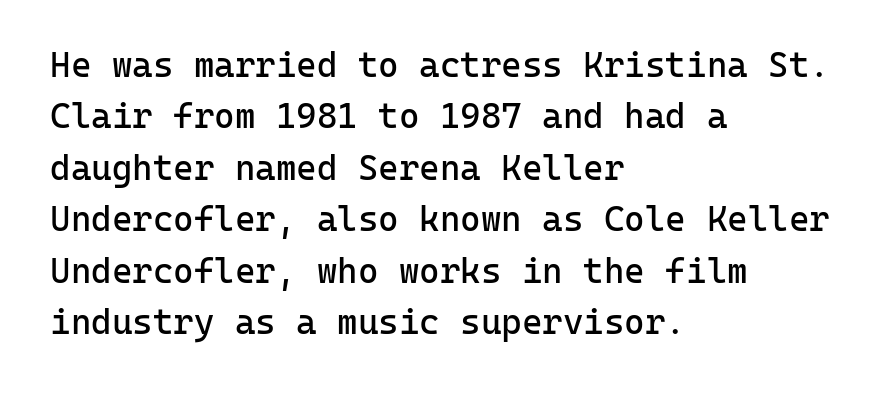
{"serif": "no", "italic": "no", "bold": "no", "weight": "regular", "width": "normal", "stroke_contrast": "low", "x_height": "medium", "monospaced": "yes", "underline": "no", "align": "left", "line_spacing": "normal", "line_spacing_ratio": 1.47, "letter_spacing": "normal", "letter_spacing_em": 0.0, "glyph_px": 35}
